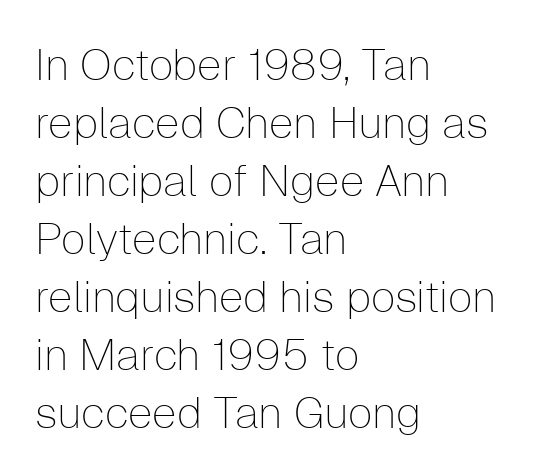
{"serif": "no", "italic": "no", "bold": "no", "weight": "thin", "width": "normal", "stroke_contrast": "low", "x_height": "medium", "monospaced": "no", "underline": "no", "align": "left", "line_spacing": "normal", "line_spacing_ratio": 1.32, "letter_spacing": "normal", "letter_spacing_em": 0.0, "glyph_px": 44}
